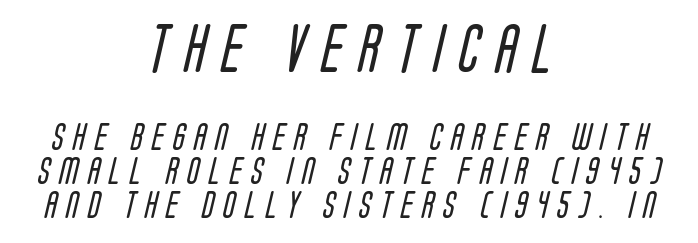
Q: Is the text bold? A: No.
Q: Is the typeface a serif or a sans-serif typeface? A: Sans-serif.
Q: Is the text underlined? A: No.
Q: How is the paragraph aligned? A: Centered.
Q: Is the spacing between letters normal or unusually wide? A: Unusually wide.
Q: Which block of text is set in a larger size, the first (top) or the second (bottom)? A: The first (top) one.
Q: Width (condensed, normal, or wide)? A: Condensed.
Q: Stroke contrast? A: Low.
Q: x-height? A: Large.
Q: Monospaced? A: No.
